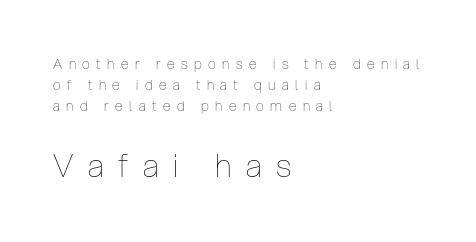
Q: Is the text bold? A: No.
Q: Is the text italic (slanted)? A: No, it is upright.
Q: Is the text underlined? A: No.
Q: How is the paragraph aligned? A: Left-aligned.
Q: Is the spacing between letters normal or unusually wide? A: Unusually wide.
Q: Is the spacing between lines tight, normal or loose? A: Normal.
Q: Which block of text is set in a larger size, the first (top) or the second (bottom)? A: The second (bottom) one.
Q: Width (condensed, normal, or wide)? A: Condensed.
Q: Stroke contrast? A: Low.
Q: x-height? A: Medium.
Q: Monospaced? A: No.
